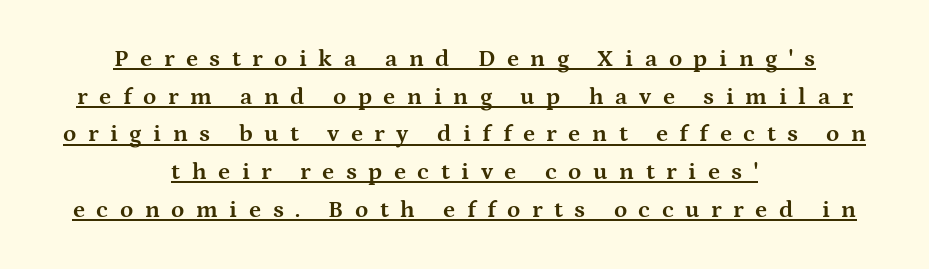
{"italic": "no", "bold": "yes", "underline": "yes", "align": "center", "line_spacing": "normal", "line_spacing_ratio": 1.57, "letter_spacing": "wide", "letter_spacing_em": 0.48, "glyph_px": 24}
